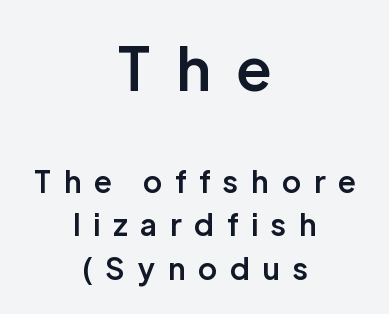
{"serif": "no", "italic": "no", "bold": "semi", "weight": "semibold", "width": "normal", "stroke_contrast": "low", "x_height": "medium", "monospaced": "no", "underline": "no", "align": "center", "line_spacing": "normal", "line_spacing_ratio": 1.45, "letter_spacing": "wide", "letter_spacing_em": 0.44, "larger_block": "first", "size_ratio": 1.97, "glyph_px": 59}
